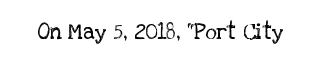
{"italic": "no", "bold": "no", "underline": "no", "letter_spacing": "normal", "letter_spacing_em": 0.0, "glyph_px": 22}
